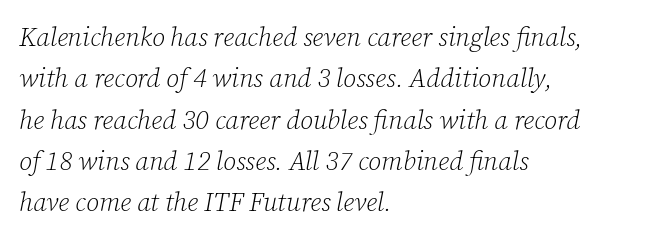
Q: Is the text bold? A: No.
Q: Is the text italic (slanted)? A: Yes, it leans right by about 12 degrees.
Q: Is the text underlined? A: No.
Q: How is the paragraph aligned? A: Left-aligned.
Q: Is the spacing between letters normal or unusually wide? A: Normal.
Q: Is the spacing between lines tight, normal or loose? A: Normal.
